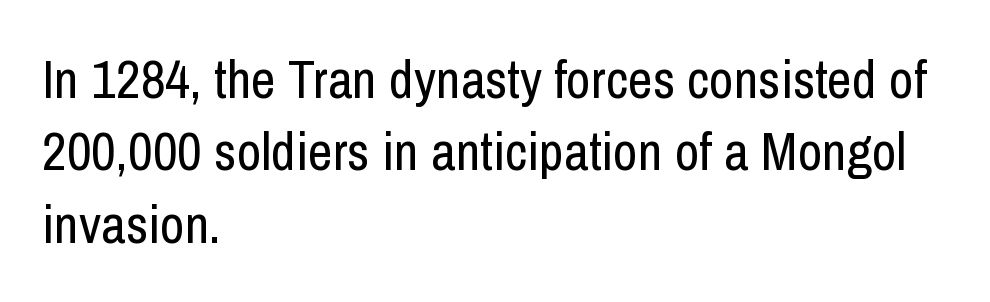
The image shows 54 px regular-weight, condensed sans-serif type, upright; set left-aligned, normal line spacing (1.34x), normal letter spacing, not underlined; low stroke contrast and a medium x-height.
